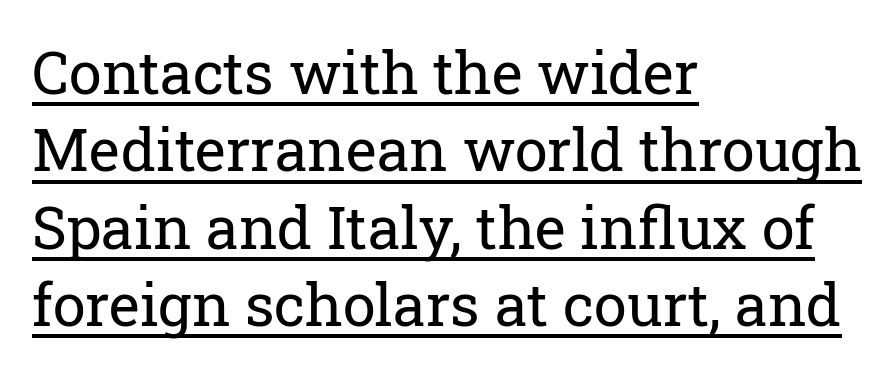
Q: Is the text bold? A: No.
Q: Is the text italic (slanted)? A: No, it is upright.
Q: Is the typeface a serif or a sans-serif typeface? A: Serif.
Q: Is the text underlined? A: Yes.
Q: How is the paragraph aligned? A: Left-aligned.
Q: Is the spacing between letters normal or unusually wide? A: Normal.
Q: Is the spacing between lines tight, normal or loose? A: Normal.
Q: Width (condensed, normal, or wide)? A: Normal.
Q: Stroke contrast? A: Low.
Q: x-height? A: Medium.
Q: Monospaced? A: No.
